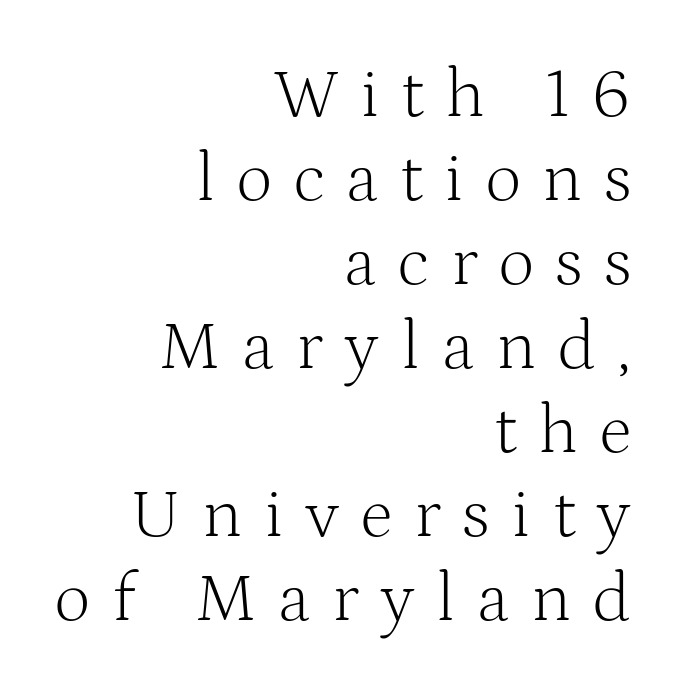
{"serif": "yes", "italic": "no", "bold": "no", "weight": "light", "width": "normal", "stroke_contrast": "medium", "x_height": "medium", "monospaced": "no", "underline": "no", "align": "right", "line_spacing_ratio": 1.2, "letter_spacing": "wide", "letter_spacing_em": 0.31, "glyph_px": 70}
